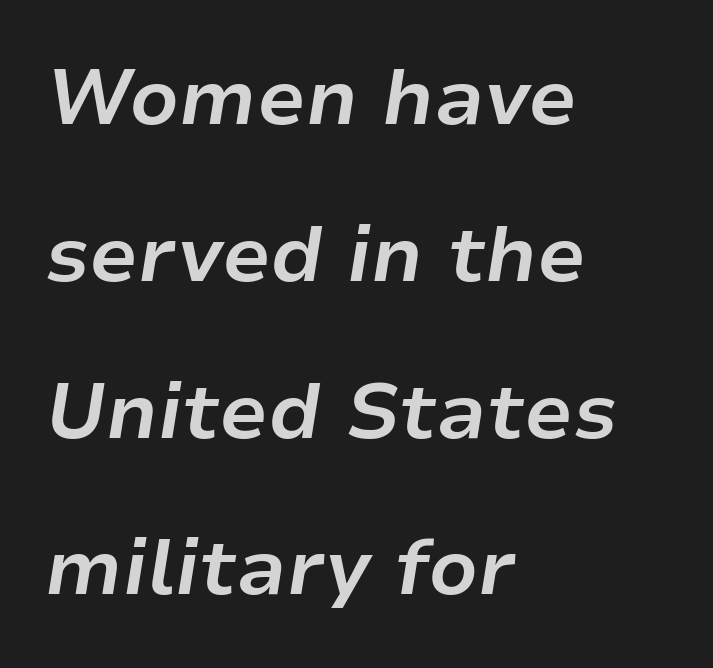
Q: Is the text bold? A: Yes.
Q: Is the text italic (slanted)? A: Yes, it leans right by about 9 degrees.
Q: Is the text underlined? A: No.
Q: How is the paragraph aligned? A: Left-aligned.
Q: Is the spacing between letters normal or unusually wide? A: Normal.
Q: Is the spacing between lines tight, normal or loose? A: Loose.
Q: Width (condensed, normal, or wide)? A: Normal.
Q: Stroke contrast? A: Low.
Q: x-height? A: Medium.
Q: Monospaced? A: No.
